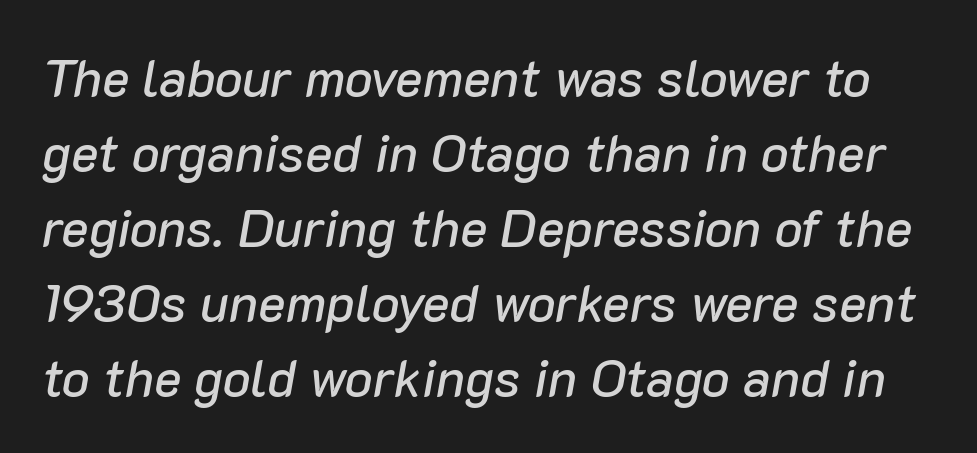
{"italic": "yes", "lean": "right", "slant_degrees": 10, "width": "normal", "stroke_contrast": "low", "x_height": "medium", "monospaced": "no", "underline": "no", "line_spacing": "normal", "line_spacing_ratio": 1.44, "letter_spacing": "normal", "letter_spacing_em": 0.0, "glyph_px": 52}
